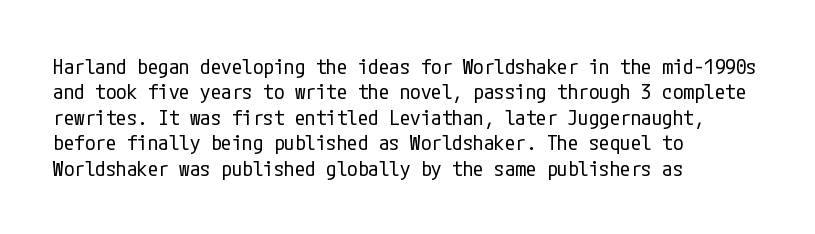
A bare baseline throughout the passage. Line beginnings align vertically; line endings do not. This sample uses plain, unmodified letter spacing. Posture: straight, roman, zero tilt. Is this a heavy cut? Hardly; it is regular or lighter.
